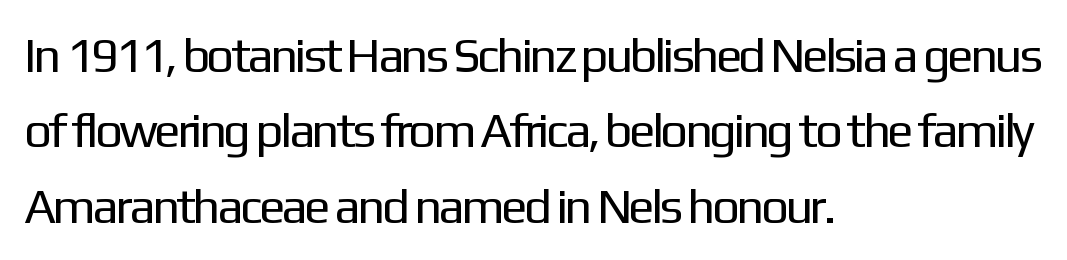
Weight class: somewhere from thin through regular. Each word holds together tightly as a unit, with standard inter-letter gaps. Note the varied advance widths — an 'i' is clearly narrower than an 'm'. Nobody drew a line under any word here. The space between consecutive lines is moderate. Left-aligned paragraph, ragged on the right.
